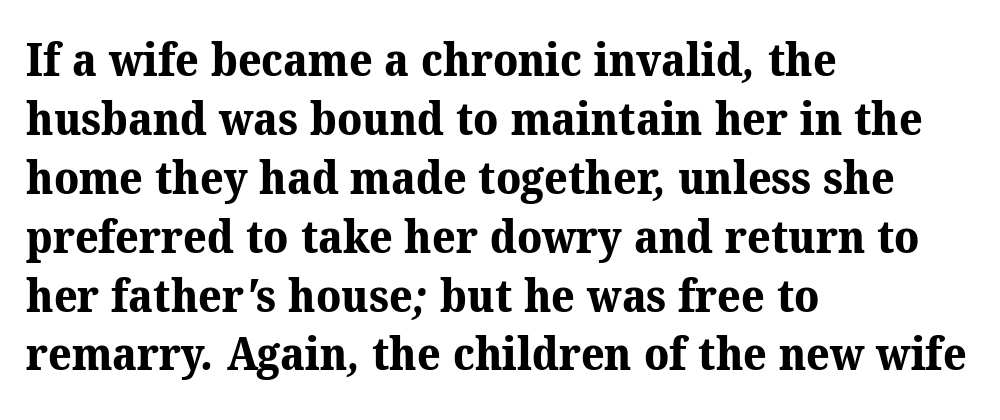
Q: Is the text bold? A: Yes.
Q: Is the typeface a serif or a sans-serif typeface? A: Serif.
Q: Is the text underlined? A: No.
Q: How is the paragraph aligned? A: Left-aligned.
Q: Is the spacing between letters normal or unusually wide? A: Normal.
Q: Is the spacing between lines tight, normal or loose? A: Normal.
Q: Width (condensed, normal, or wide)? A: Normal.
Q: Stroke contrast? A: Medium.
Q: x-height? A: Medium.
Q: Monospaced? A: No.
